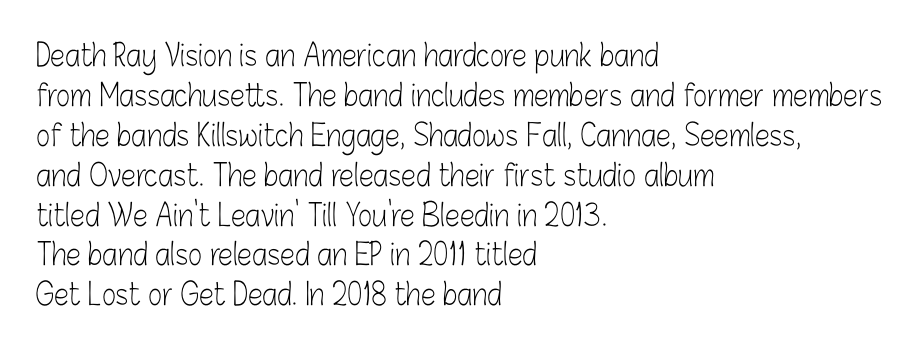
Q: Is the text bold? A: No.
Q: Is the text italic (slanted)? A: No, it is upright.
Q: Is the typeface a serif or a sans-serif typeface? A: Sans-serif.
Q: Is the text underlined? A: No.
Q: How is the paragraph aligned? A: Left-aligned.
Q: Is the spacing between letters normal or unusually wide? A: Normal.
Q: Is the spacing between lines tight, normal or loose? A: Normal.
Q: Width (condensed, normal, or wide)? A: Condensed.
Q: Stroke contrast? A: Low.
Q: x-height? A: Medium.
Q: Monospaced? A: No.
